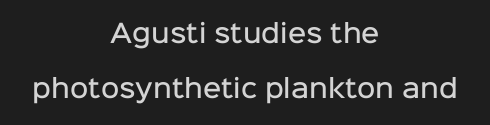
The image shows 25 px text type, upright; set centered, loose line spacing (2.19x), normal letter spacing, not underlined.
